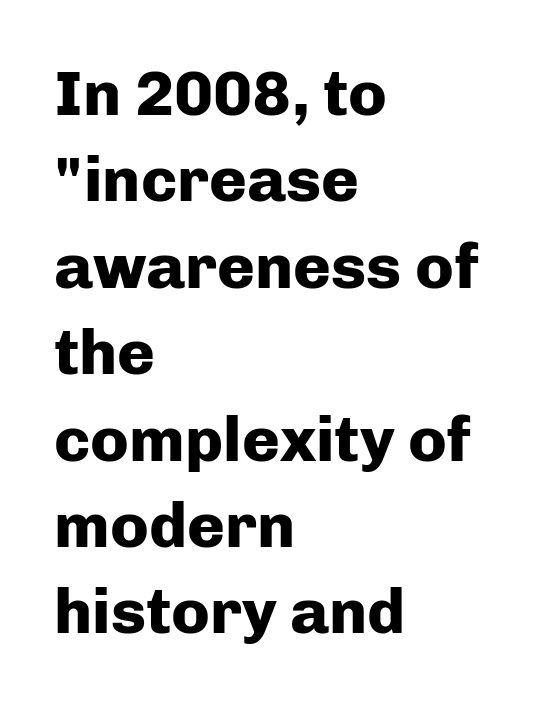
The image shows 64 px heavy sans-serif type, upright; set left-aligned, normal line spacing (1.35x), normal letter spacing, not underlined; low stroke contrast and a medium x-height.
